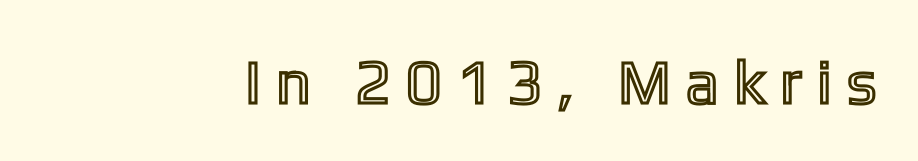
Q: Is the text italic (slanted)? A: No, it is upright.
Q: Is the text underlined? A: No.
Q: Is the spacing between letters normal or unusually wide? A: Unusually wide.
Q: Width (condensed, normal, or wide)? A: Condensed.
Q: x-height? A: Medium.
Q: Monospaced? A: No.
